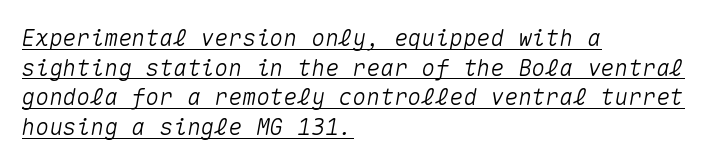
Q: Is the text italic (slanted)? A: Yes, it leans right by about 10 degrees.
Q: Is the text underlined? A: Yes.
Q: How is the paragraph aligned? A: Left-aligned.
Q: Is the spacing between letters normal or unusually wide? A: Normal.
Q: Is the spacing between lines tight, normal or loose? A: Normal.
